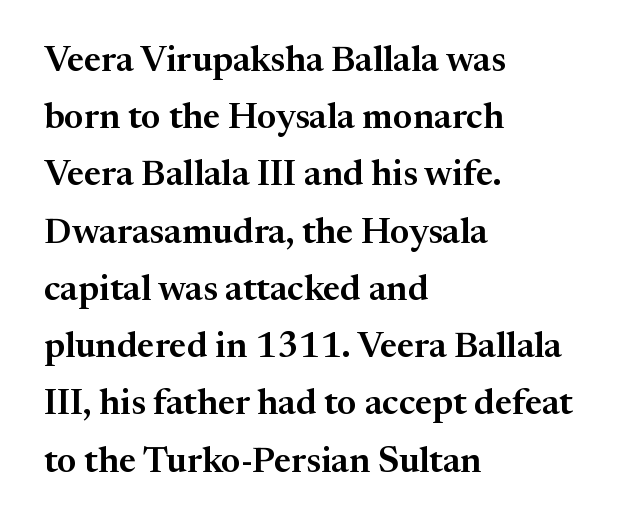
Q: Is the text italic (slanted)? A: No, it is upright.
Q: Is the typeface a serif or a sans-serif typeface? A: Serif.
Q: Is the text underlined? A: No.
Q: How is the paragraph aligned? A: Left-aligned.
Q: Is the spacing between letters normal or unusually wide? A: Normal.
Q: Is the spacing between lines tight, normal or loose? A: Normal.
Q: Width (condensed, normal, or wide)? A: Normal.
Q: Stroke contrast? A: Medium.
Q: x-height? A: Medium.
Q: Monospaced? A: No.
